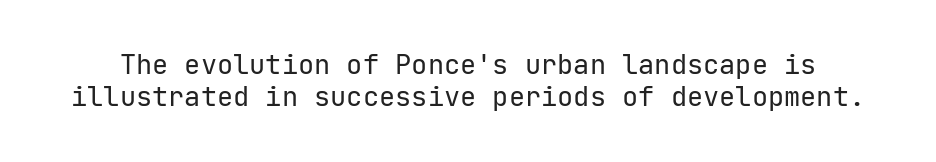
Q: Is the text bold? A: No.
Q: Is the text italic (slanted)? A: No, it is upright.
Q: Is the text underlined? A: No.
Q: Is the spacing between letters normal or unusually wide? A: Normal.
